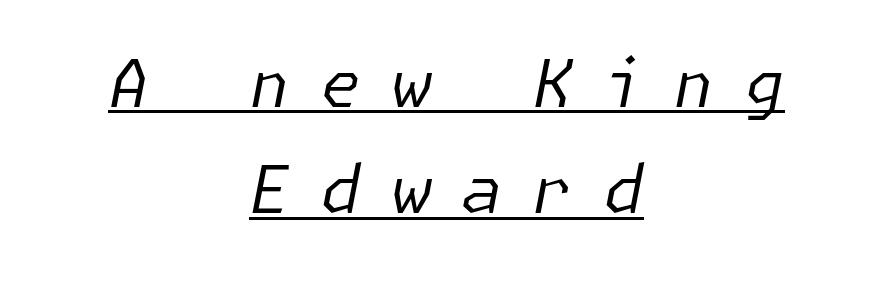
Heft: none added — not bold. Compared with ordinary roman type, these characters are visibly tilted. Looks like someone drew a line under every word here. There is plenty of visible air inserted between adjacent glyphs. The lines sit at an ordinary, default distance from one another. Line starts and ends both wander, symmetrically.
